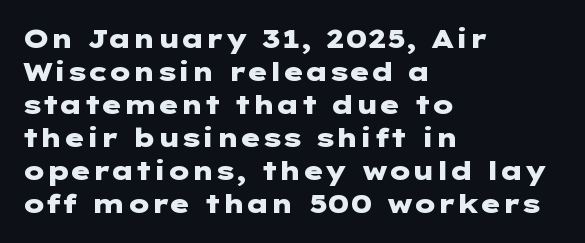
Q: Is the text bold? A: Yes.
Q: Is the text italic (slanted)? A: No, it is upright.
Q: Is the text underlined? A: No.
Q: How is the paragraph aligned? A: Left-aligned.
Q: Is the spacing between letters normal or unusually wide? A: Normal.
Q: Is the spacing between lines tight, normal or loose? A: Normal.
